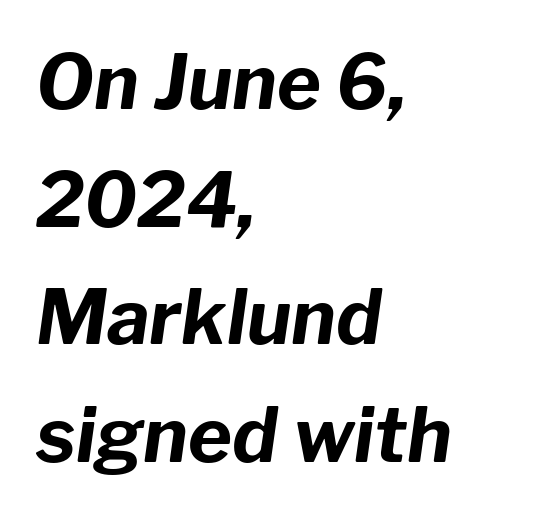
Q: Is the text bold? A: Yes.
Q: Is the text italic (slanted)? A: Yes, it leans right by about 8 degrees.
Q: Is the text underlined? A: No.
Q: How is the paragraph aligned? A: Left-aligned.
Q: Is the spacing between letters normal or unusually wide? A: Normal.
Q: Is the spacing between lines tight, normal or loose? A: Normal.
Q: Width (condensed, normal, or wide)? A: Normal.
Q: Stroke contrast? A: Low.
Q: x-height? A: Medium.
Q: Monospaced? A: No.
